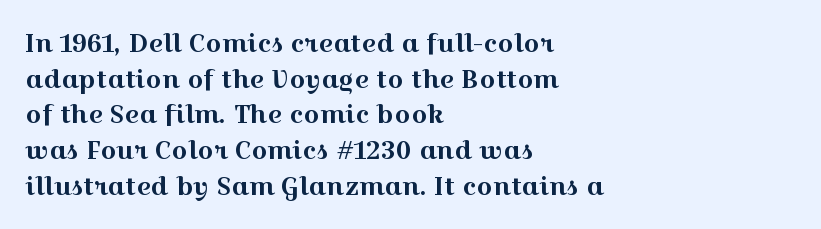
Glyph-to-glyph distance matches everyday printed text. The baseline area is clear. These lines are set flush left with a ragged right edge. Designer's note — italics off, roman on. The rendering uses a moderate line-height, typical for paragraphs.
